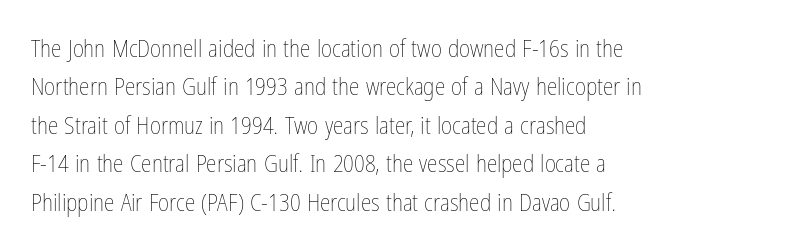
Plain, unruled lines of type. No heavy texture on the line: the type isn't bold. Look at the tracking — it's just the regular setting, nothing added. The axis of the letterforms is exactly vertical. The rows are spaced the way most documents space them.
